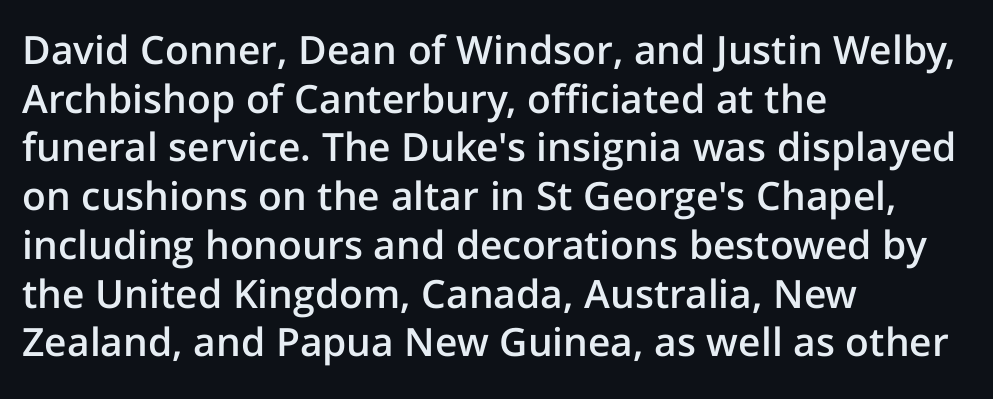
{"serif": "no", "italic": "no", "bold": "semi", "weight": "semibold", "width": "normal", "stroke_contrast": "low", "x_height": "medium", "monospaced": "no", "underline": "no", "align": "left", "line_spacing": "normal", "line_spacing_ratio": 1.25, "letter_spacing": "normal", "letter_spacing_em": 0.0, "glyph_px": 39}
